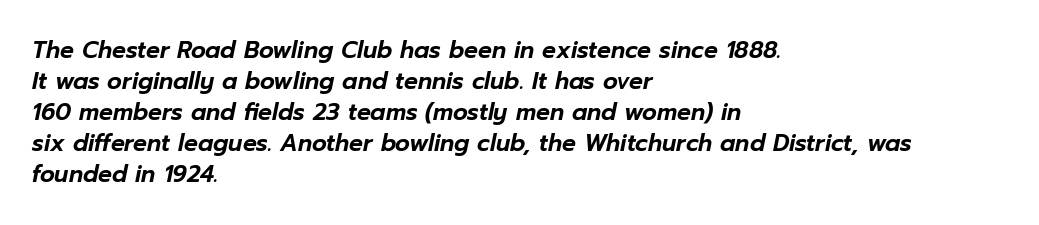
The image shows 23 px text type, italic (leaning right); set left-aligned, normal line spacing (1.35x), normal letter spacing, not underlined.
